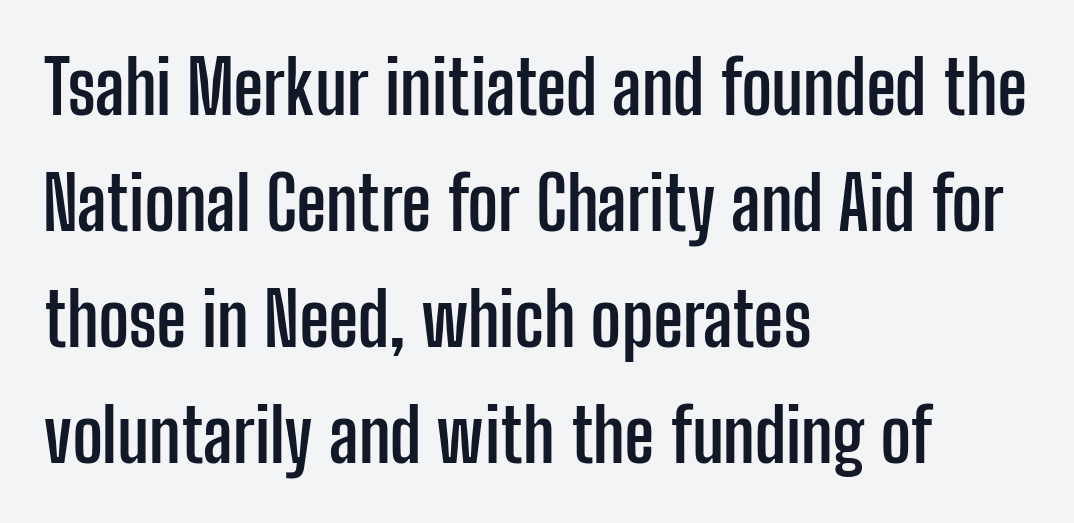
{"serif": "no", "italic": "no", "bold": "yes", "weight": "semibold", "width": "condensed", "stroke_contrast": "low", "x_height": "medium", "monospaced": "no", "underline": "no", "align": "left", "line_spacing": "normal", "line_spacing_ratio": 1.59, "letter_spacing": "normal", "letter_spacing_em": 0.0, "glyph_px": 73}
